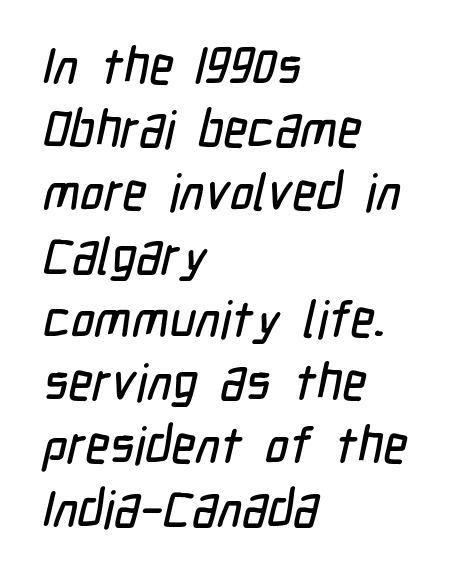
Each letter's strokes conclude bluntly, with no projecting serifs. Letter spacing: default. Looks like regular typesetting: each glyph gets only the width it needs. Glance below the letters and you will spot only blank space. The ragged edge is on the right, which tells us the setting is flush left.
